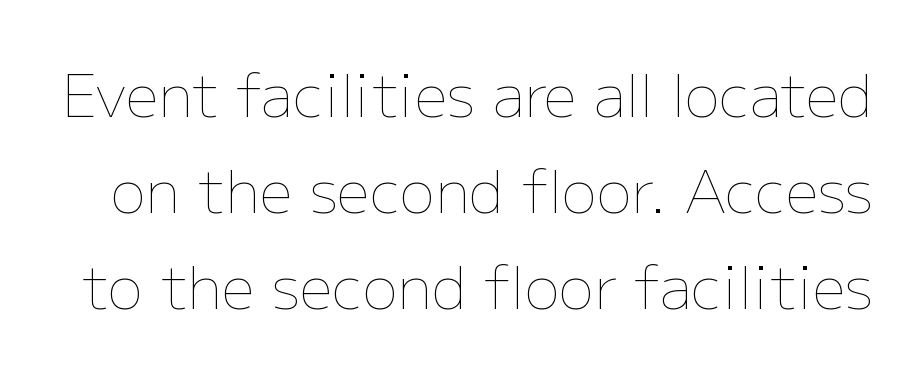
{"italic": "no", "bold": "no", "weight": "thin", "width": "normal", "stroke_contrast": "low", "x_height": "medium", "monospaced": "no", "underline": "no", "line_spacing": "normal", "line_spacing_ratio": 1.63, "letter_spacing": "normal", "letter_spacing_em": 0.0, "glyph_px": 59}
